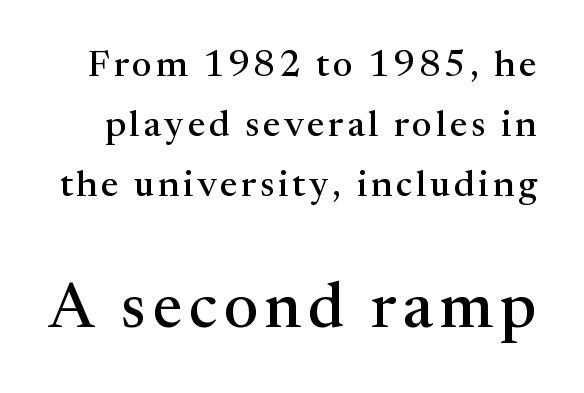
{"serif": "yes", "italic": "no", "width": "normal", "stroke_contrast": "medium", "x_height": "medium", "monospaced": "no", "underline": "no", "line_spacing": "normal", "line_spacing_ratio": 1.62, "larger_block": "second", "size_ratio": 1.73, "glyph_px": 64}
